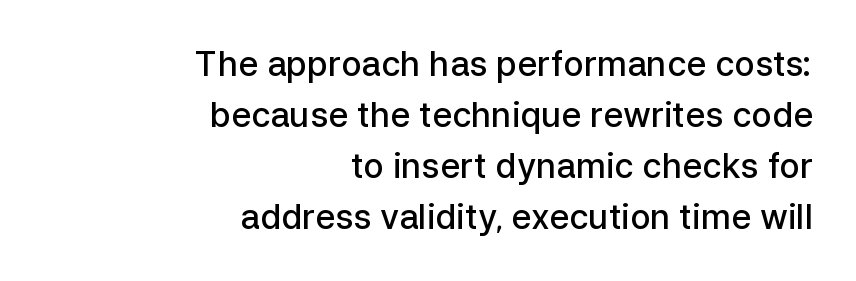
The image shows 34 px semibold sans-serif type, upright; set right-aligned, normal line spacing (1.5x), normal letter spacing, not underlined; low stroke contrast and a medium x-height.
